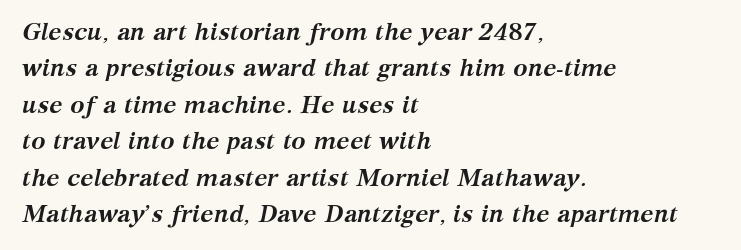
The image shows 24 px bold type, italic (leaning right); set left-aligned, normal line spacing (1.52x), normal letter spacing, not underlined.
